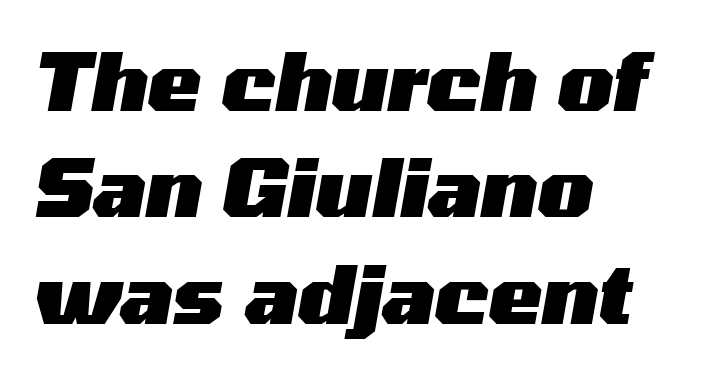
The strokes are fattened all the way to bold. Notice how descenders clear the ascenders below comfortably — that's standard leading. Inter-character spacing is left at the font's built-in metrics. Leftover space on each line is placed entirely after the last word.
